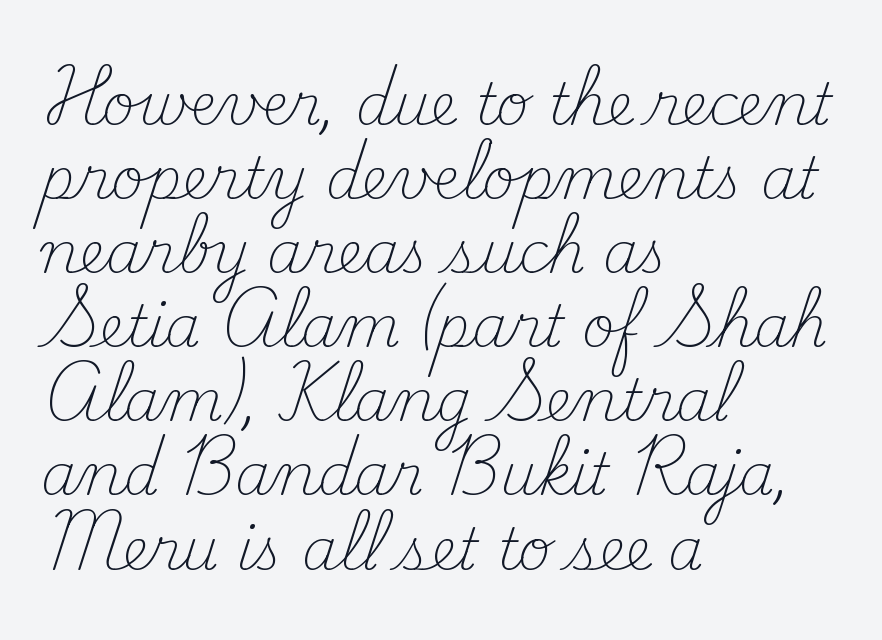
No extra tracking has been applied to these lines. The letters advance in unequal steps, a hallmark of proportional type. Teacher's note: observe the even left margin — that is flush-left alignment. The strip under each line holds only bare page.
